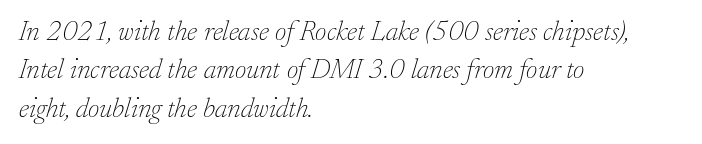
{"serif": "yes", "italic": "yes", "lean": "right", "slant_degrees": 17, "bold": "no", "weight": "thin", "width": "normal", "stroke_contrast": "low", "x_height": "small", "monospaced": "no", "underline": "no", "align": "left", "line_spacing": "normal", "line_spacing_ratio": 1.37, "letter_spacing": "normal", "letter_spacing_em": 0.0, "glyph_px": 28}
